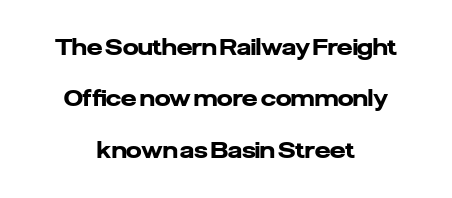
The leading is generous, giving the passage an open texture. The foot of each line stays bare and open. The lines are quadded center. On the weight axis this lands at bold, roughly 700.
